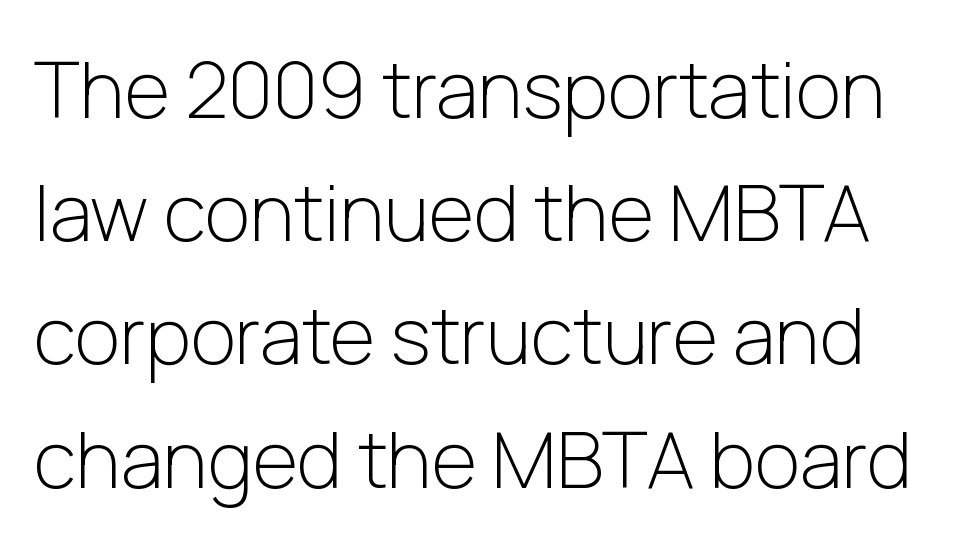
Q: Is the text bold? A: No.
Q: Is the text italic (slanted)? A: No, it is upright.
Q: Is the typeface a serif or a sans-serif typeface? A: Sans-serif.
Q: Is the text underlined? A: No.
Q: Is the spacing between letters normal or unusually wide? A: Normal.
Q: Is the spacing between lines tight, normal or loose? A: Normal.
Q: Width (condensed, normal, or wide)? A: Normal.
Q: Stroke contrast? A: Low.
Q: x-height? A: Medium.
Q: Monospaced? A: No.
